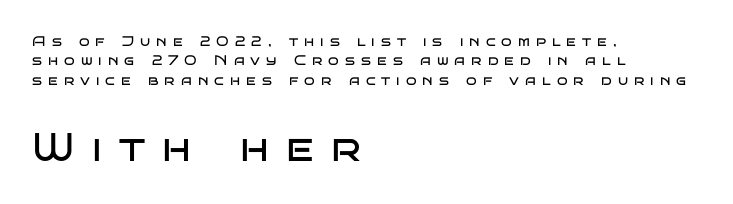
The face used here appears at its bigger size in the lower chunk. In terms of posture, this sample is upright. Caption: expanded tracking, letters set apart. The typeface has the unassuming heft of standard copy or less.
